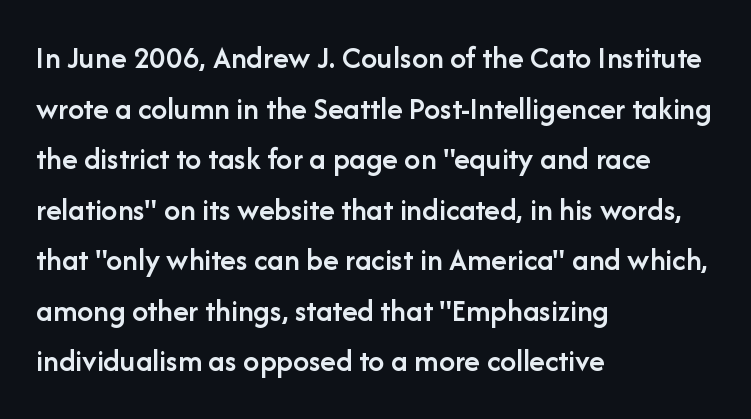
Q: Is the text bold? A: Semi-bold.
Q: Is the text italic (slanted)? A: No, it is upright.
Q: Is the typeface a serif or a sans-serif typeface? A: Sans-serif.
Q: Is the text underlined? A: No.
Q: How is the paragraph aligned? A: Left-aligned.
Q: Is the spacing between letters normal or unusually wide? A: Normal.
Q: Is the spacing between lines tight, normal or loose? A: Normal.
Q: Width (condensed, normal, or wide)? A: Normal.
Q: Stroke contrast? A: Low.
Q: x-height? A: Medium.
Q: Monospaced? A: No.
